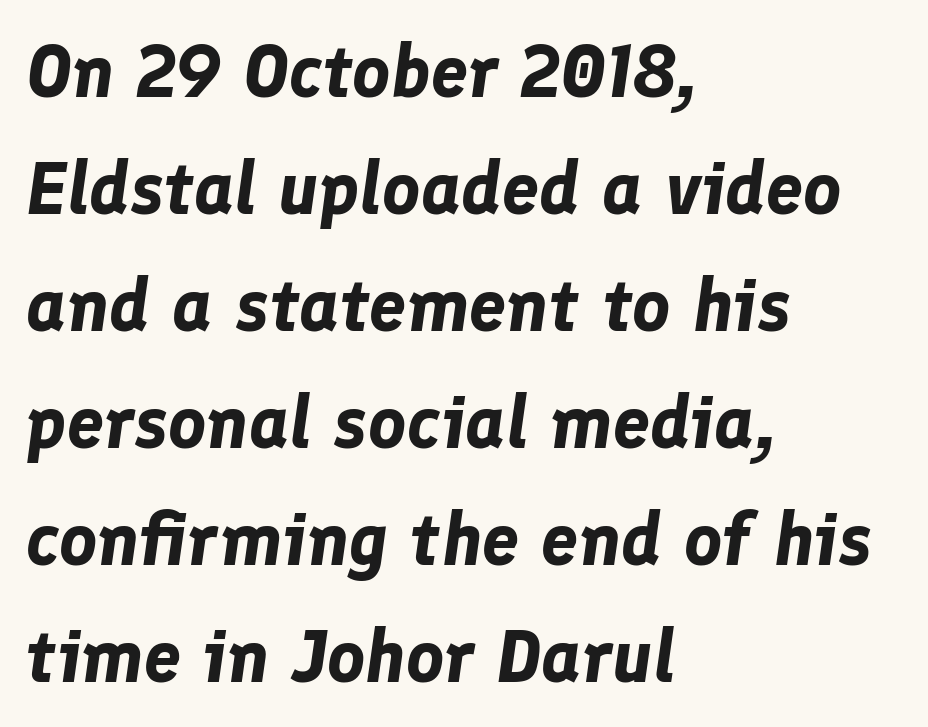
Q: Is the text bold? A: Yes.
Q: Is the text italic (slanted)? A: Yes, it leans right by about 8 degrees.
Q: Is the text underlined? A: No.
Q: How is the paragraph aligned? A: Left-aligned.
Q: Is the spacing between letters normal or unusually wide? A: Normal.
Q: Is the spacing between lines tight, normal or loose? A: Normal.
Q: Width (condensed, normal, or wide)? A: Normal.
Q: Stroke contrast? A: Low.
Q: x-height? A: Medium.
Q: Monospaced? A: No.
